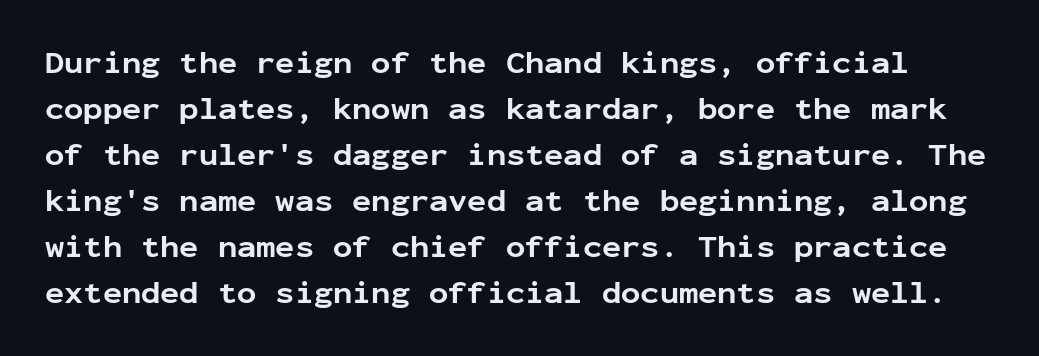
{"serif": "no", "italic": "no", "bold": "yes", "weight": "bold", "width": "normal", "stroke_contrast": "low", "x_height": "medium", "monospaced": "yes", "underline": "no", "line_spacing": "normal", "line_spacing_ratio": 1.44, "letter_spacing": "normal", "letter_spacing_em": 0.0, "glyph_px": 32}
